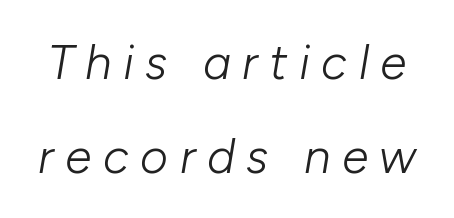
{"italic": "yes", "lean": "right", "slant_degrees": 10, "bold": "no", "weight": "light", "width": "normal", "stroke_contrast": "low", "x_height": "medium", "monospaced": "no", "underline": "no", "line_spacing": "loose", "line_spacing_ratio": 1.95, "letter_spacing": "wide", "letter_spacing_em": 0.24, "glyph_px": 48}
